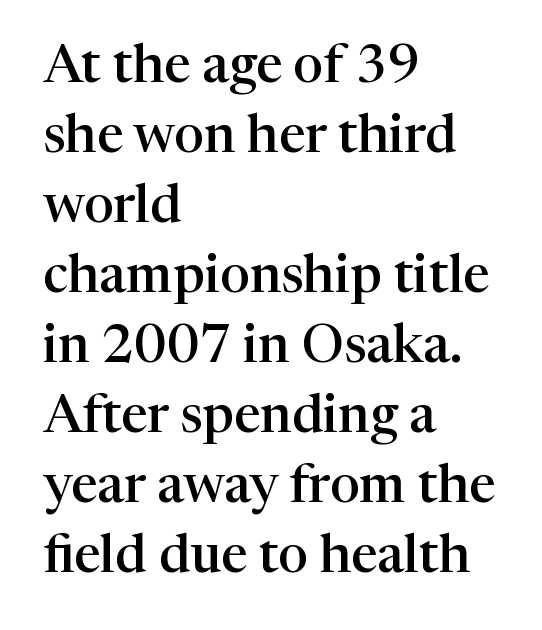
Q: Is the text bold? A: Semi-bold.
Q: Is the text italic (slanted)? A: No, it is upright.
Q: Is the typeface a serif or a sans-serif typeface? A: Serif.
Q: Is the text underlined? A: No.
Q: How is the paragraph aligned? A: Left-aligned.
Q: Is the spacing between letters normal or unusually wide? A: Normal.
Q: Is the spacing between lines tight, normal or loose? A: Normal.
Q: Width (condensed, normal, or wide)? A: Normal.
Q: Stroke contrast? A: High.
Q: x-height? A: Medium.
Q: Monospaced? A: No.
